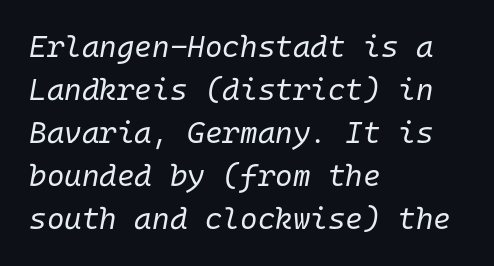
{"italic": "yes", "lean": "right", "slant_degrees": 10, "bold": "no", "weight": "regular", "width": "normal", "stroke_contrast": "low", "x_height": "medium", "monospaced": "yes", "underline": "no", "align": "left", "line_spacing": "normal", "line_spacing_ratio": 1.43, "letter_spacing": "normal", "letter_spacing_em": 0.0, "glyph_px": 30}
